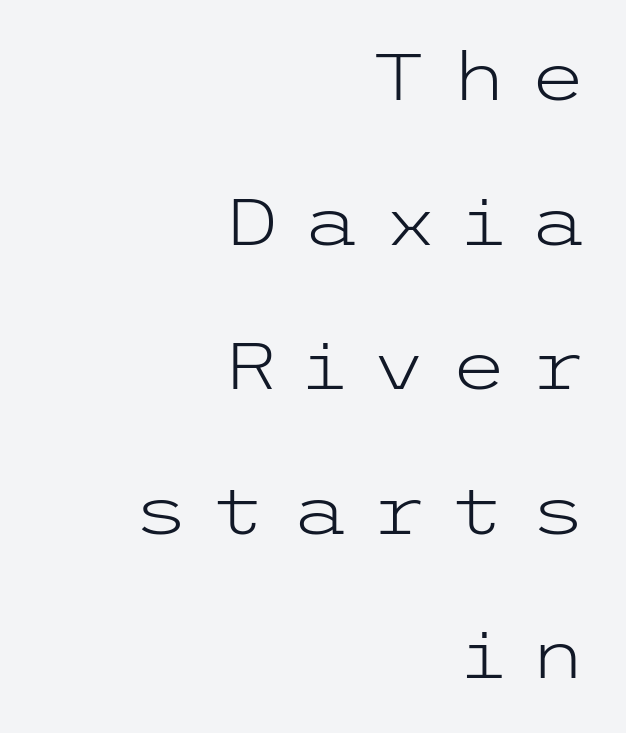
Q: Is the text bold? A: No.
Q: Is the text italic (slanted)? A: No, it is upright.
Q: Is the typeface a serif or a sans-serif typeface? A: Sans-serif.
Q: Is the text underlined? A: No.
Q: How is the paragraph aligned? A: Right-aligned.
Q: Is the spacing between letters normal or unusually wide? A: Unusually wide.
Q: Is the spacing between lines tight, normal or loose? A: Loose.
Q: Width (condensed, normal, or wide)? A: Wide.
Q: Stroke contrast? A: Low.
Q: x-height? A: Medium.
